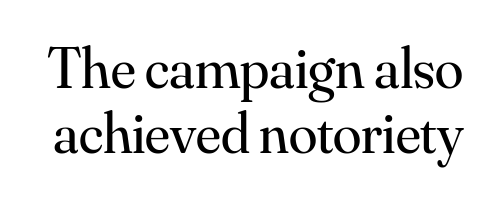
Heft: none added — not bold. The letters stand straight up with perfectly vertical stems. These lines are rendered in a variable-pitch font. The horizontal fit of the characters is conventional and even. Cramped leading. The characters display serif detailing at their extremities.
